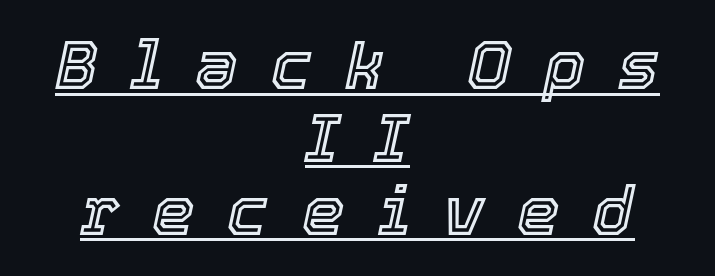
{"italic": "yes", "lean": "right", "slant_degrees": 12, "width": "normal", "x_height": "medium", "monospaced": "no", "underline": "yes", "align": "center", "line_spacing": "tight", "line_spacing_ratio": 1.07, "letter_spacing": "wide", "letter_spacing_em": 0.48, "glyph_px": 68}
